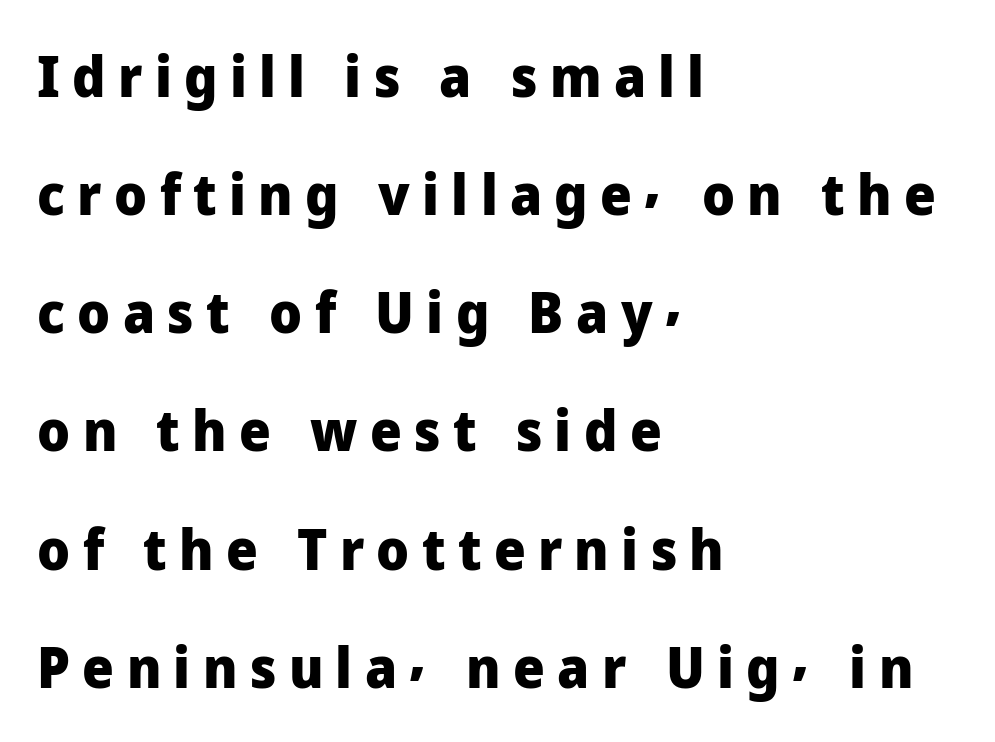
The image shows 56 px heavy sans-serif type, upright; set left-aligned, loose line spacing (2.11x), unusually wide letter spacing (+0.22 em), not underlined; low stroke contrast and a medium x-height.
